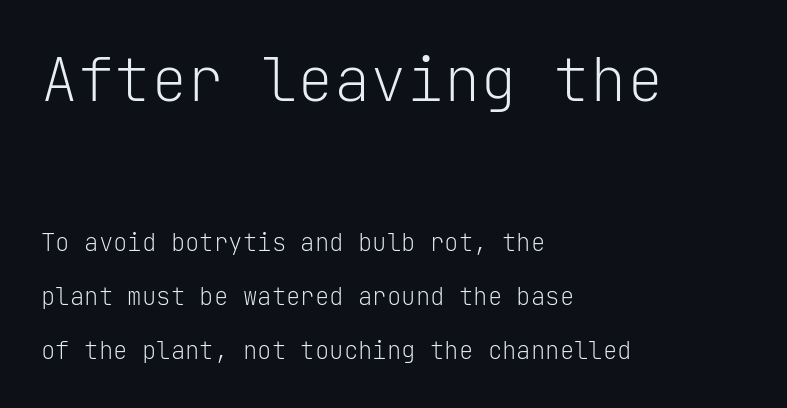
Q: Is the text bold? A: No.
Q: Is the text italic (slanted)? A: No, it is upright.
Q: Is the typeface a serif or a sans-serif typeface? A: Sans-serif.
Q: Is the text underlined? A: No.
Q: How is the paragraph aligned? A: Left-aligned.
Q: Is the spacing between letters normal or unusually wide? A: Normal.
Q: Is the spacing between lines tight, normal or loose? A: Loose.
Q: Which block of text is set in a larger size, the first (top) or the second (bottom)? A: The first (top) one.
Q: Width (condensed, normal, or wide)? A: Normal.
Q: Stroke contrast? A: Low.
Q: x-height? A: Medium.
Q: Monospaced? A: Yes.
